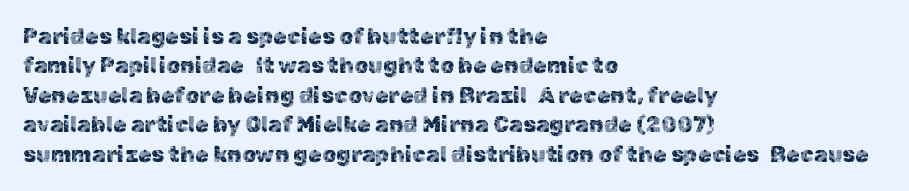
{"italic": "no", "underline": "no", "align": "left", "line_spacing": "normal", "line_spacing_ratio": 1.34, "letter_spacing": "normal", "letter_spacing_em": 0.0, "glyph_px": 22}
